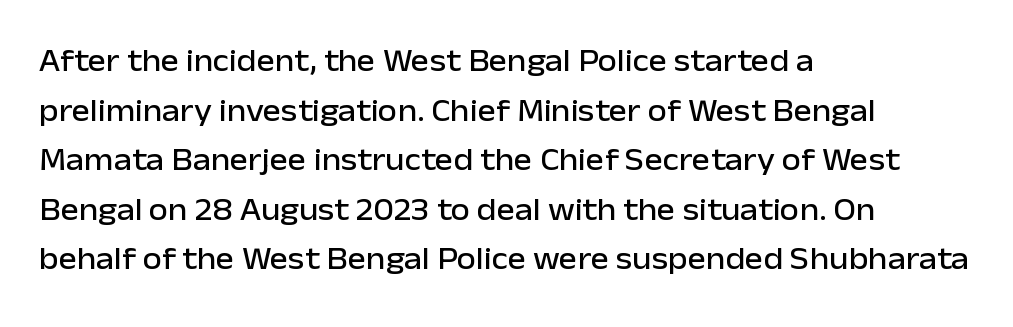
Q: Is the text italic (slanted)? A: No, it is upright.
Q: Is the typeface a serif or a sans-serif typeface? A: Sans-serif.
Q: Is the text underlined? A: No.
Q: How is the paragraph aligned? A: Left-aligned.
Q: Is the spacing between letters normal or unusually wide? A: Normal.
Q: Is the spacing between lines tight, normal or loose? A: Normal.
Q: Width (condensed, normal, or wide)? A: Normal.
Q: Stroke contrast? A: Low.
Q: x-height? A: Medium.
Q: Monospaced? A: No.
